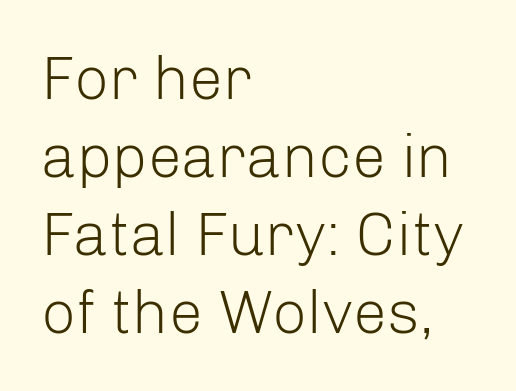
No feet cap the strokes, marking this as sans-serif type. Notice how the passage keeps a crisp vertical edge on the left only. Evenly set lines give the paragraph a standard silhouette. Character widths vary here, with narrow letters taking less room than wide ones. Any mark beneath the type? The region is blank. The gaps between neighbouring characters are ordinary and unremarkable.
